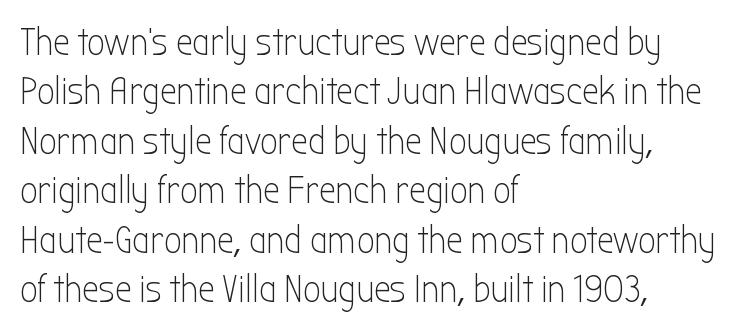
The image shows 38 px light, condensed sans-serif type, upright; set left-aligned, normal line spacing (1.3x), normal letter spacing, not underlined; low stroke contrast and a medium x-height.
